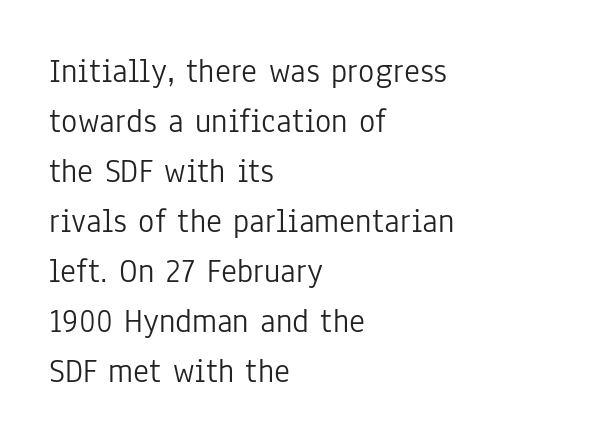
The image shows 34 px light, condensed sans-serif type, upright; set left-aligned, normal line spacing (1.47x), normal letter spacing, not underlined; low stroke contrast and a medium x-height.
